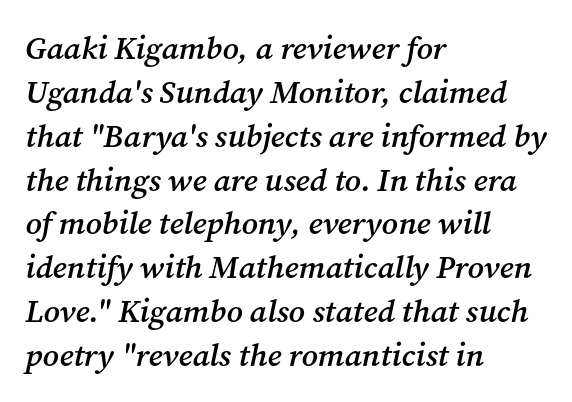
{"serif": "yes", "italic": "yes", "lean": "right", "slant_degrees": 12, "bold": "semi", "weight": "semibold", "width": "normal", "stroke_contrast": "medium", "x_height": "medium", "monospaced": "no", "underline": "no", "align": "left", "line_spacing": "normal", "line_spacing_ratio": 1.37, "letter_spacing": "normal", "letter_spacing_em": 0.0, "glyph_px": 32}
